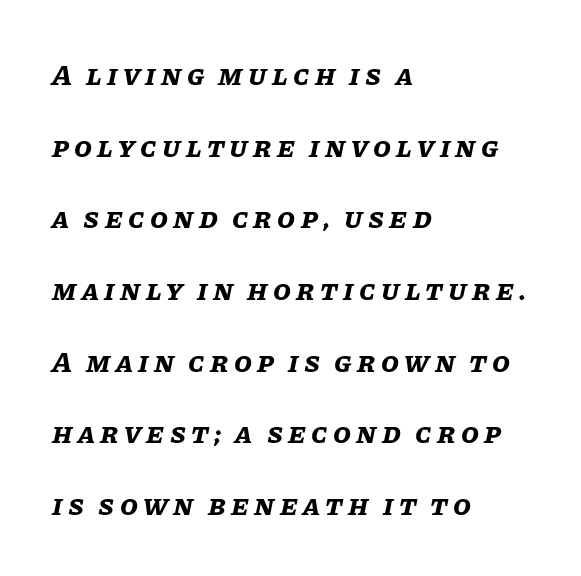
{"italic": "yes", "lean": "right", "slant_degrees": 11, "bold": "yes", "weight": "bold", "width": "normal", "stroke_contrast": "low", "x_height": "large", "monospaced": "no", "underline": "no", "align": "left", "line_spacing": "loose", "line_spacing_ratio": 2.47, "glyph_px": 29}
